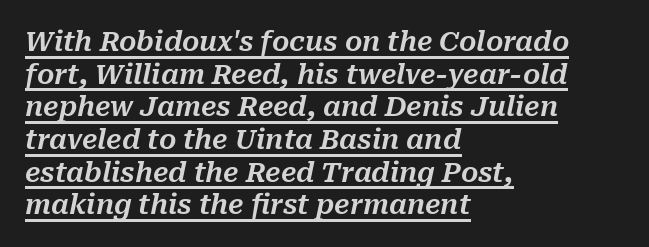
Q: Is the text italic (slanted)? A: Yes, it leans right by about 10 degrees.
Q: Is the text underlined? A: Yes.
Q: How is the paragraph aligned? A: Left-aligned.
Q: Is the spacing between letters normal or unusually wide? A: Normal.
